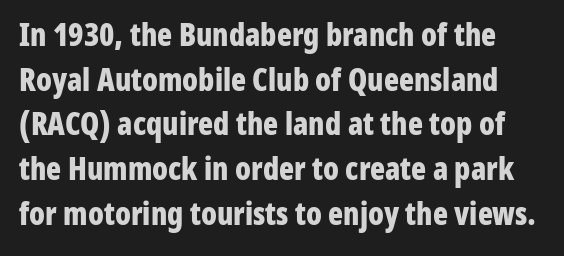
The image shows 31 px bold, condensed sans-serif type, upright; set normal line spacing (1.44x), normal letter spacing, not underlined; low stroke contrast and a medium x-height.
